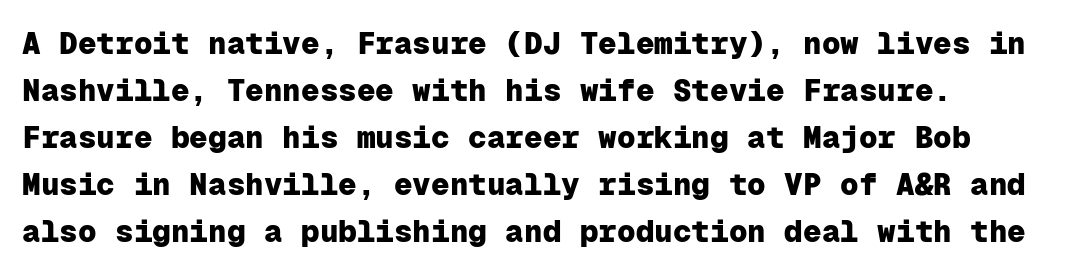
{"serif": "no", "italic": "no", "bold": "yes", "weight": "heavy", "width": "normal", "stroke_contrast": "low", "x_height": "medium", "monospaced": "yes", "underline": "no", "align": "left", "line_spacing": "normal", "line_spacing_ratio": 1.52, "letter_spacing": "normal", "letter_spacing_em": 0.0, "glyph_px": 31}
